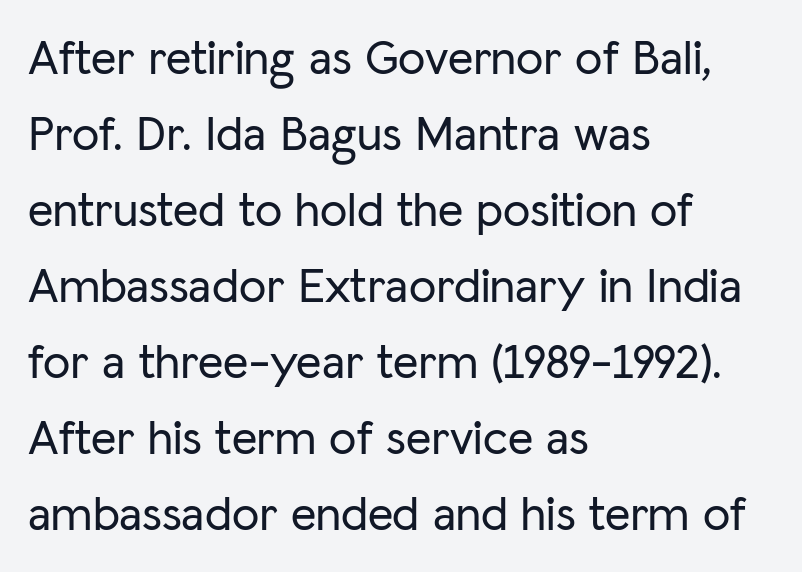
The image shows 49 px sans-serif type, upright; set left-aligned, normal line spacing (1.55x), normal letter spacing, not underlined; low stroke contrast and a medium x-height.
